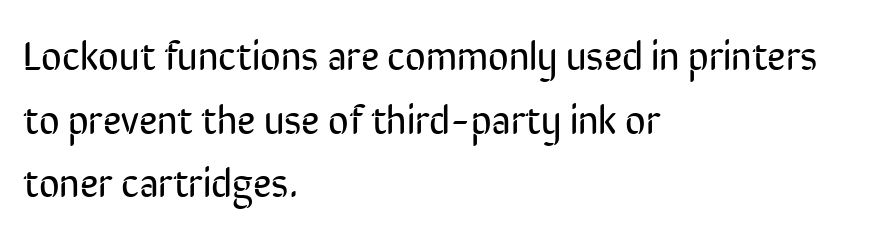
The image shows 40 px regular-weight, condensed sans-serif type, upright; set left-aligned, normal line spacing (1.59x), normal letter spacing, not underlined; low stroke contrast and a medium x-height.
